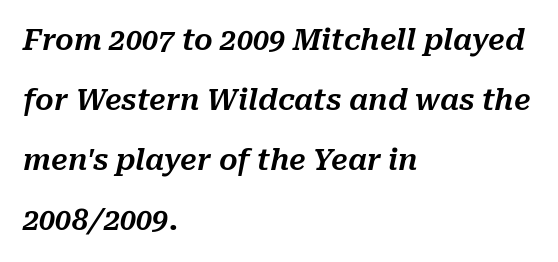
The image shows 29 px text type, italic (leaning right); set left-aligned, loose line spacing (2.07x), normal letter spacing, not underlined; medium stroke contrast and a medium x-height.
